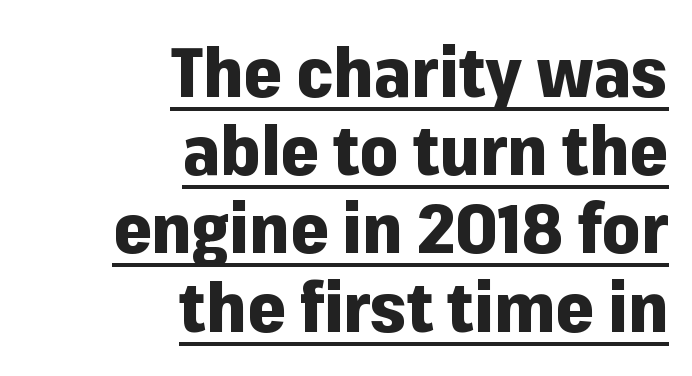
{"serif": "no", "italic": "no", "bold": "yes", "weight": "heavy", "width": "normal", "stroke_contrast": "low", "x_height": "medium", "monospaced": "no", "underline": "yes", "align": "right", "line_spacing": "tight", "line_spacing_ratio": 1.15, "letter_spacing": "normal", "letter_spacing_em": 0.0, "glyph_px": 68}
